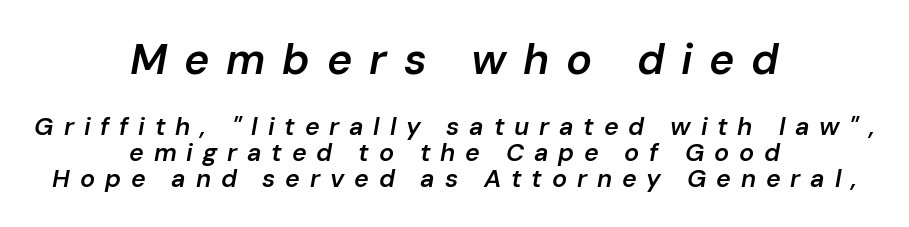
The image shows 43 px semibold type, italic (leaning right); set centered, tight line spacing (1.04x), unusually wide letter spacing (+0.39 em), not underlined; the first (top) block is 1.72x larger; low stroke contrast and a medium x-height.
